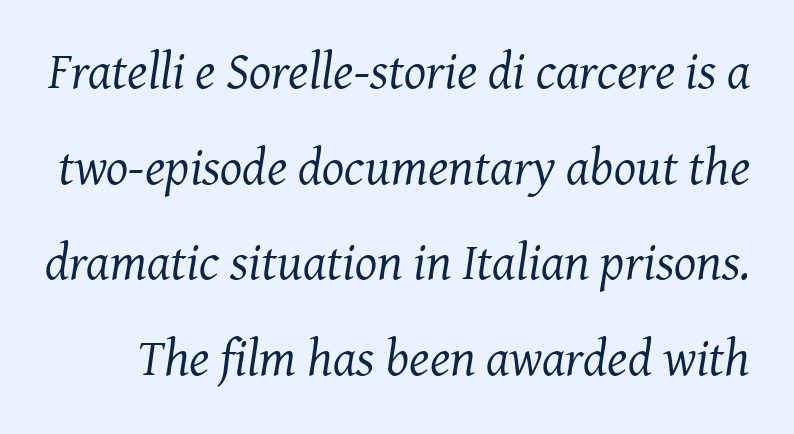
Varying glyph widths throughout — classic text-font behaviour. It's the slanting kind of type. Any mark beneath the type? The region is blank. The strokes carry an ordinary text weight at most. The face used here is seriffed, in the tradition of book romans. Does extra space separate the letters? No, they use regular spacing.
